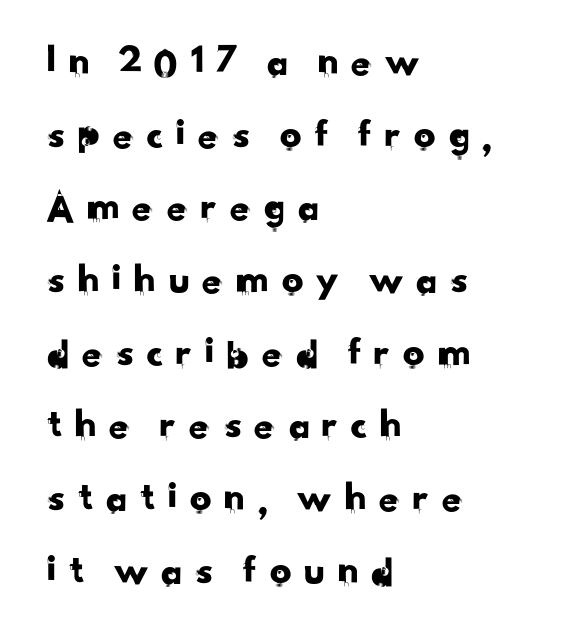
The image shows 43 px sans-serif type; set left-aligned, normal line spacing (1.69x), unusually wide letter spacing (+0.22 em), not underlined; low stroke contrast and a small x-height.
